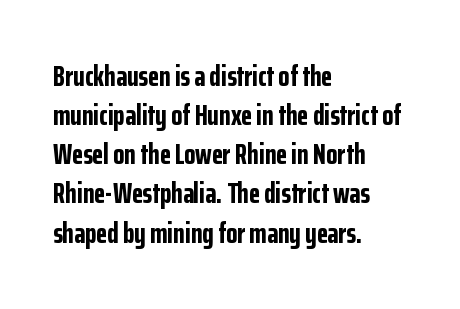
Q: Is the text bold? A: Yes.
Q: Is the text italic (slanted)? A: No, it is upright.
Q: Is the typeface a serif or a sans-serif typeface? A: Sans-serif.
Q: Is the text underlined? A: No.
Q: How is the paragraph aligned? A: Left-aligned.
Q: Is the spacing between letters normal or unusually wide? A: Normal.
Q: Is the spacing between lines tight, normal or loose? A: Normal.
Q: Width (condensed, normal, or wide)? A: Condensed.
Q: Stroke contrast? A: Low.
Q: x-height? A: Medium.
Q: Monospaced? A: No.
